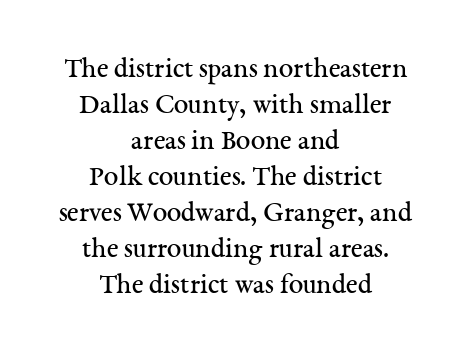
The letters stand straight up with perfectly vertical stems. Underlining? Definitely not there. No letter is thick-stroked: the sample isn't bold. Proportional: the letters do not fall into vertical columns. What kind of face is this? One with serifs. Typeset on center — no edge is straight.
